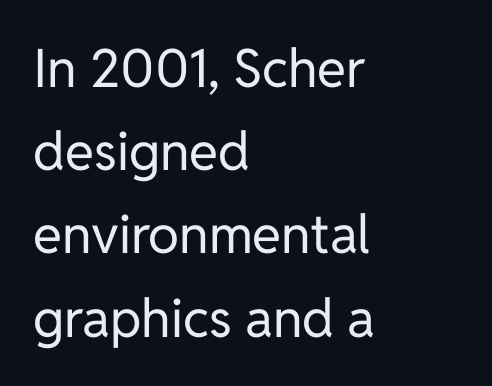
This rendering leaves character spacing at its baseline value. The passage is arranged the way most books set body copy — flush left. Successive baselines arrive at the customary interval. Has an underline been added? It has not. The axis of the letterforms is exactly vertical. This is sans-serif lettering, the kind often seen on screens and signage.
